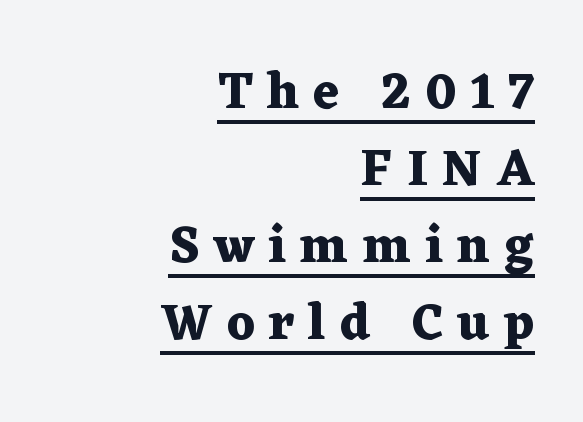
{"serif": "yes", "italic": "no", "bold": "yes", "weight": "heavy", "width": "wide", "stroke_contrast": "medium", "x_height": "medium", "monospaced": "no", "underline": "yes", "align": "right", "line_spacing": "normal", "line_spacing_ratio": 1.51, "letter_spacing": "wide", "letter_spacing_em": 0.28, "glyph_px": 51}
